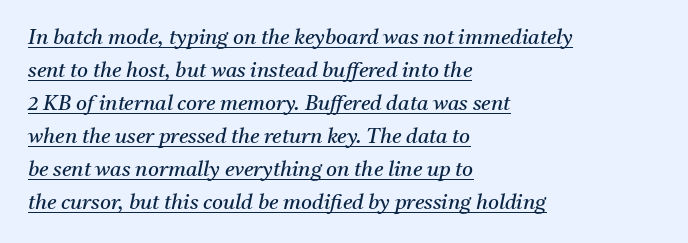
{"italic": "yes", "lean": "right", "slant_degrees": 11, "bold": "no", "underline": "yes", "align": "left", "line_spacing": "normal", "line_spacing_ratio": 1.57, "letter_spacing": "normal", "letter_spacing_em": 0.0, "glyph_px": 21}
